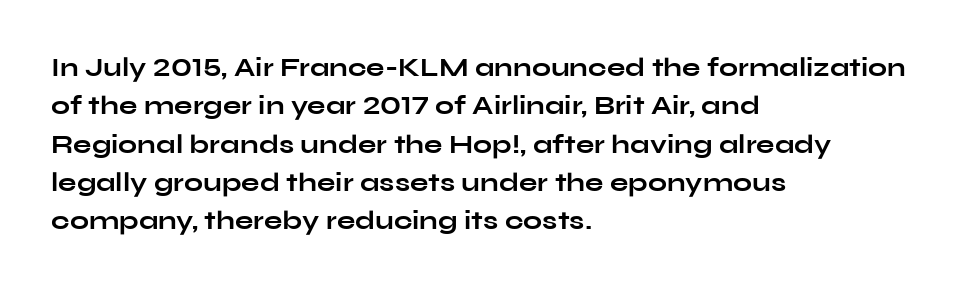
The image shows 27 px bold type, upright; set left-aligned, normal line spacing (1.42x), normal letter spacing, not underlined.
